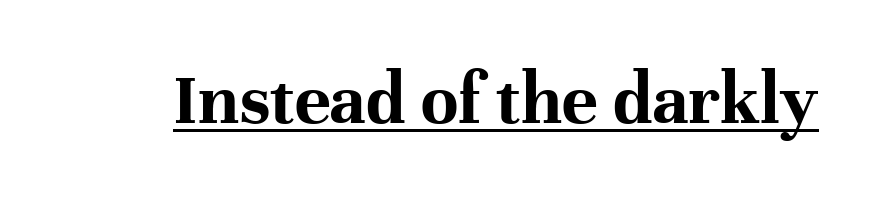
You can see a thin bar hugging the bottom of the glyphs. The characters display serif detailing at their extremities. Do the letters lean? They stand straight. The letters are bold, with thick, heavy strokes. Spacing between characters is what you'd get straight out of the box.
